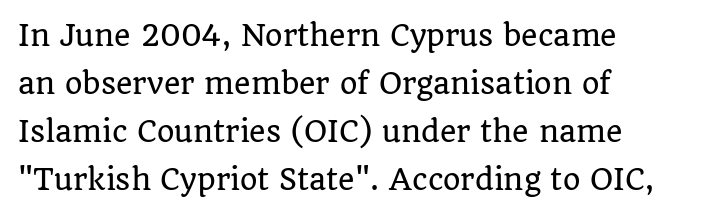
{"serif": "yes", "italic": "no", "width": "normal", "stroke_contrast": "low", "x_height": "large", "monospaced": "no", "underline": "no", "align": "left", "line_spacing_ratio": 1.71, "letter_spacing": "normal", "letter_spacing_em": 0.0, "glyph_px": 28}
